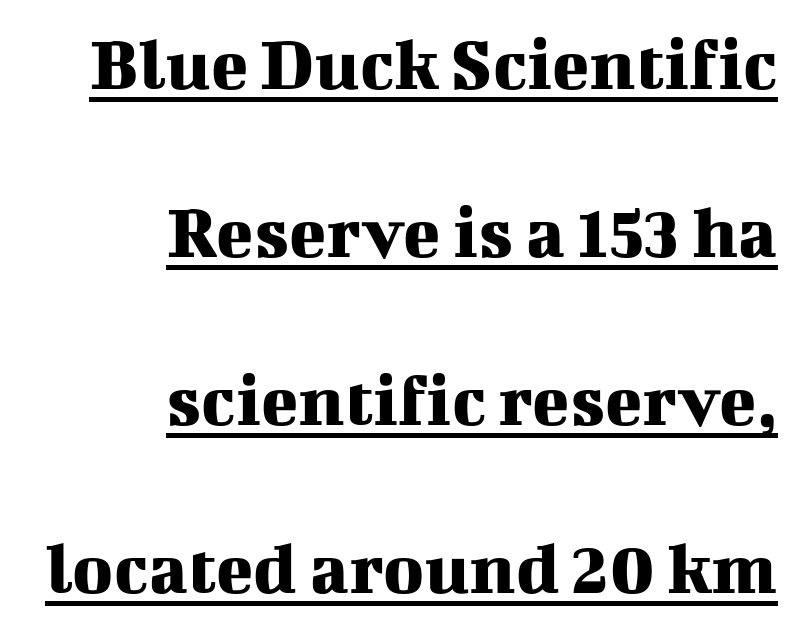
Q: Is the text italic (slanted)? A: No, it is upright.
Q: Is the typeface a serif or a sans-serif typeface? A: Serif.
Q: Is the text underlined? A: Yes.
Q: How is the paragraph aligned? A: Right-aligned.
Q: Is the spacing between letters normal or unusually wide? A: Normal.
Q: Is the spacing between lines tight, normal or loose? A: Loose.
Q: Width (condensed, normal, or wide)? A: Normal.
Q: Stroke contrast? A: Medium.
Q: x-height? A: Medium.
Q: Monospaced? A: No.
